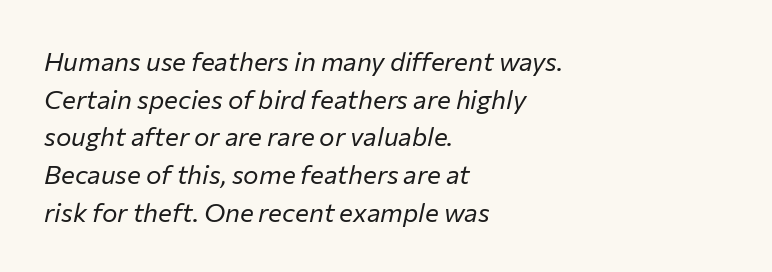
{"italic": "yes", "lean": "right", "slant_degrees": 12, "bold": "no", "underline": "no", "align": "left", "line_spacing": "normal", "line_spacing_ratio": 1.45, "letter_spacing": "normal", "letter_spacing_em": 0.0, "glyph_px": 26}
